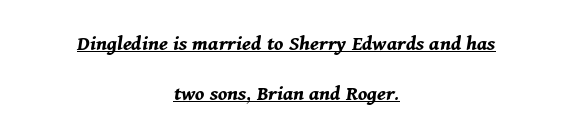
Heavy, bold letterforms. Quick note: underline on. Nothing unusual about the tracking: characters are spaced as the font intends. Which margin do the lines hug? Neither — every line sits in the middle.
